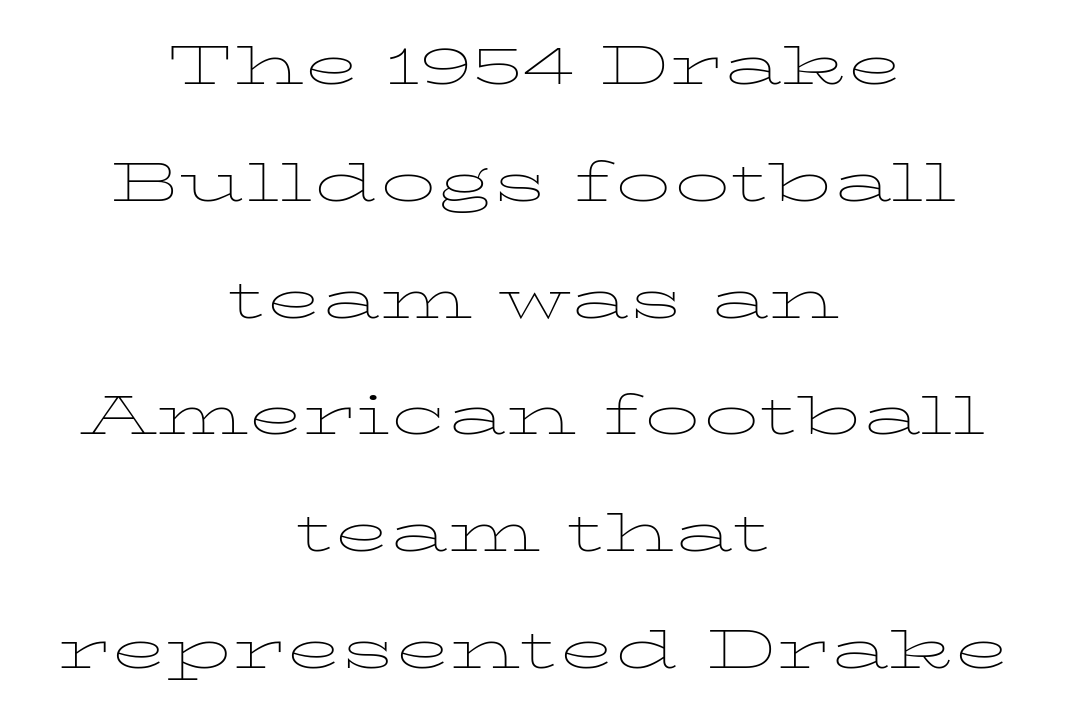
{"italic": "no", "bold": "no", "weight": "thin", "width": "wide", "stroke_contrast": "low", "x_height": "medium", "monospaced": "no", "underline": "no", "align": "center", "line_spacing": "normal", "line_spacing_ratio": 1.6, "letter_spacing": "normal", "letter_spacing_em": 0.0, "glyph_px": 73}
